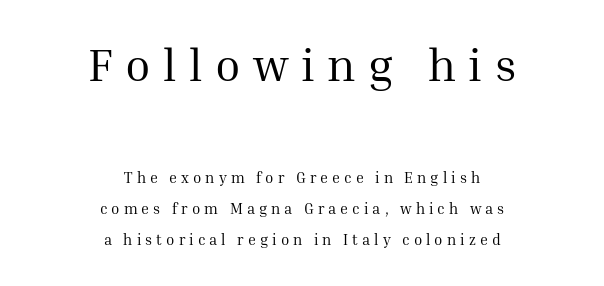
The image shows 46 px regular-weight serif type, upright; set centered, loose line spacing (2.07x), unusually wide letter spacing (+0.27 em), not underlined; the first (top) block is 3.07x larger; medium stroke contrast and a medium x-height.
